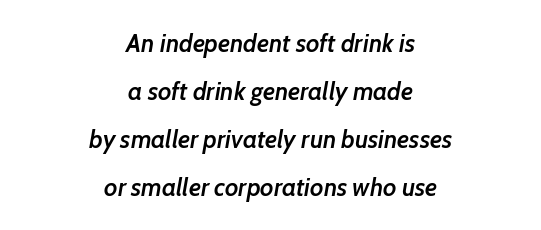
The image shows 25 px text type, italic (leaning right); set centered, loose line spacing (1.92x), normal letter spacing, not underlined.
